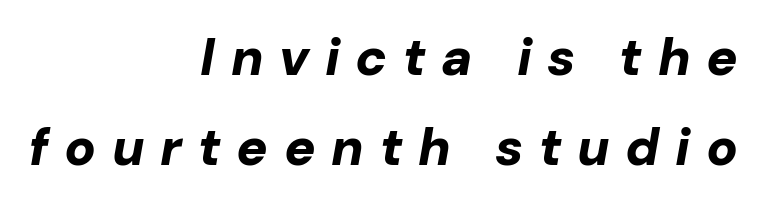
{"italic": "yes", "lean": "right", "slant_degrees": 10, "bold": "yes", "weight": "bold", "width": "normal", "stroke_contrast": "low", "x_height": "medium", "monospaced": "no", "underline": "no", "align": "right", "line_spacing_ratio": 1.74, "letter_spacing": "wide", "letter_spacing_em": 0.3, "glyph_px": 52}
